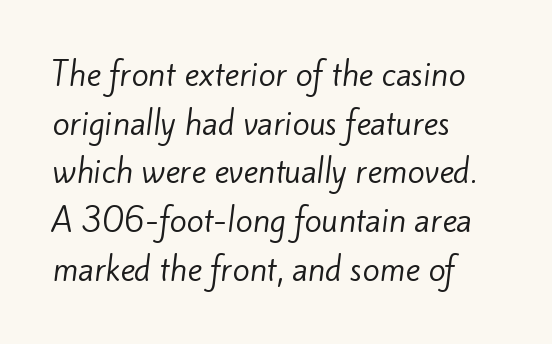
The image shows 31 px regular-weight sans-serif type; set left-aligned, normal line spacing (1.57x), normal letter spacing, not underlined; low stroke contrast and a small x-height.
